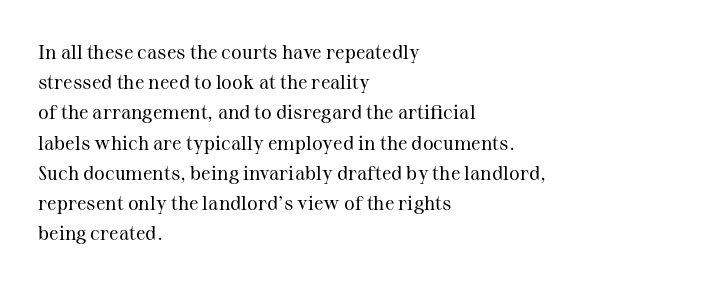
{"italic": "no", "bold": "no", "underline": "no", "align": "left", "line_spacing": "normal", "line_spacing_ratio": 1.51, "letter_spacing": "normal", "letter_spacing_em": 0.0, "glyph_px": 20}
